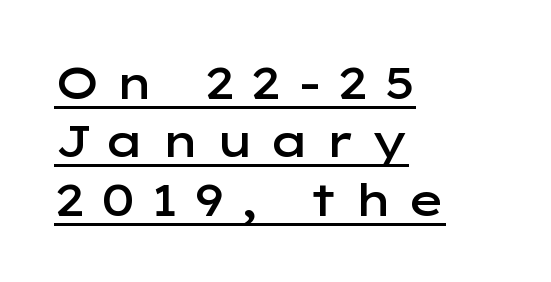
This rendering widens character spacing well past its baseline value. Every row of glyphs begins at an identical x-position on the left. The letters advance in unequal steps, a hallmark of proportional type. This is underlined copy, the kind a proofreader might mark for attention. Normally led — the rows are evenly, conventionally spaced.
